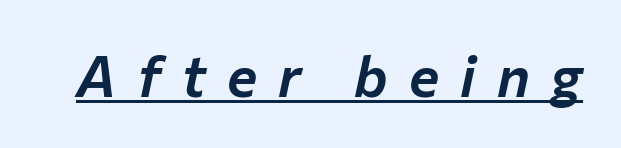
These lines were composed using italics. There is plenty of visible air inserted between adjacent glyphs. This rendering features underlined lettering. Spacing verdict: proportional, widths tailored to each character.
